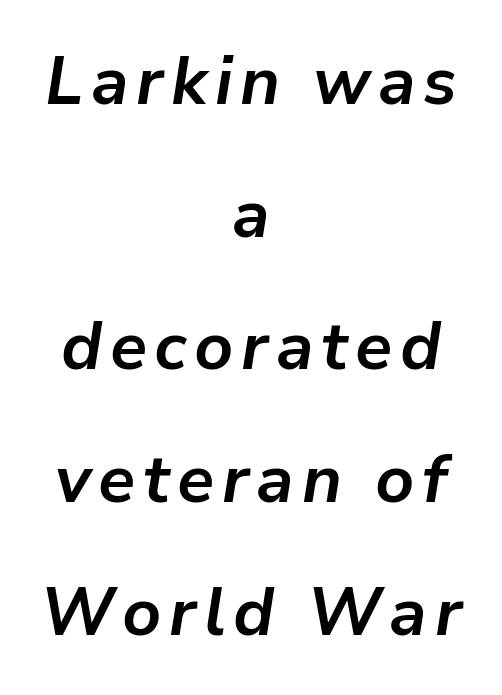
{"italic": "yes", "lean": "right", "slant_degrees": 9, "bold": "yes", "weight": "bold", "width": "normal", "stroke_contrast": "low", "x_height": "medium", "monospaced": "no", "underline": "no", "align": "center", "line_spacing": "loose", "line_spacing_ratio": 1.98, "glyph_px": 67}
